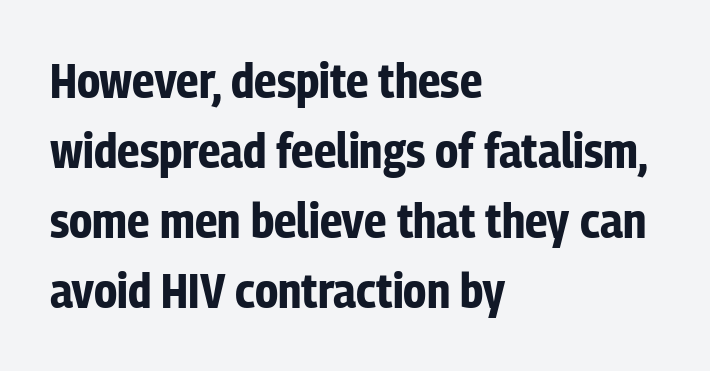
The image shows 49 px bold, condensed sans-serif type, upright; set left-aligned, normal line spacing (1.43x), normal letter spacing, not underlined; low stroke contrast and a medium x-height.
